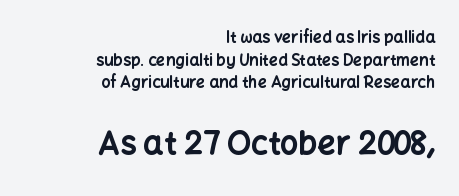
The image shows 32 px bold sans-serif type, upright; set right-aligned, normal line spacing (1.42x), normal letter spacing, not underlined; the second (bottom) block is 2.0x larger; low stroke contrast and a medium x-height.
